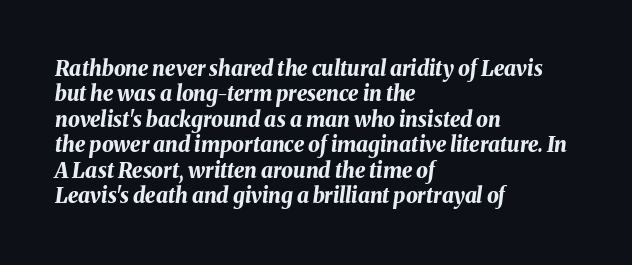
The letters are slanted; this is an italic face. Caption: standard tracking, unaltered. The baseline area is clear. Bold? Absolutely — the strokes are thick and heavy.
